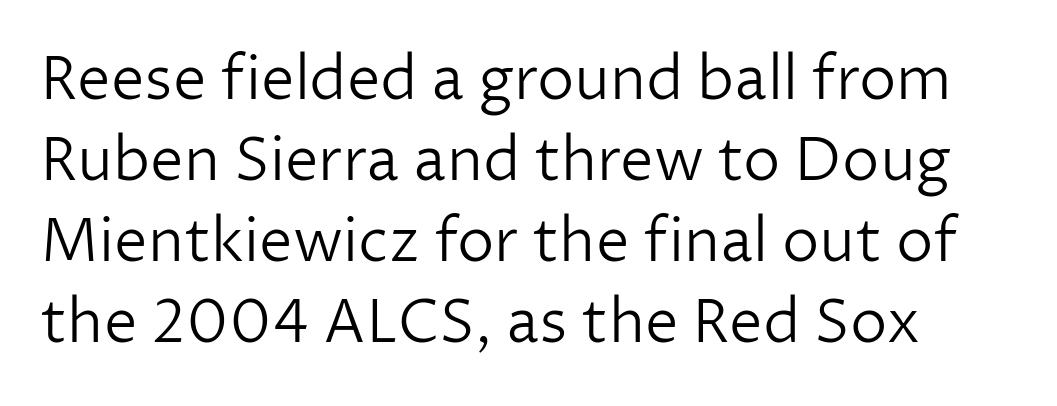
Q: Is the text bold? A: No.
Q: Is the text italic (slanted)? A: No, it is upright.
Q: Is the typeface a serif or a sans-serif typeface? A: Sans-serif.
Q: Is the text underlined? A: No.
Q: Is the spacing between letters normal or unusually wide? A: Normal.
Q: Is the spacing between lines tight, normal or loose? A: Normal.
Q: Width (condensed, normal, or wide)? A: Normal.
Q: Stroke contrast? A: Low.
Q: x-height? A: Medium.
Q: Monospaced? A: No.
